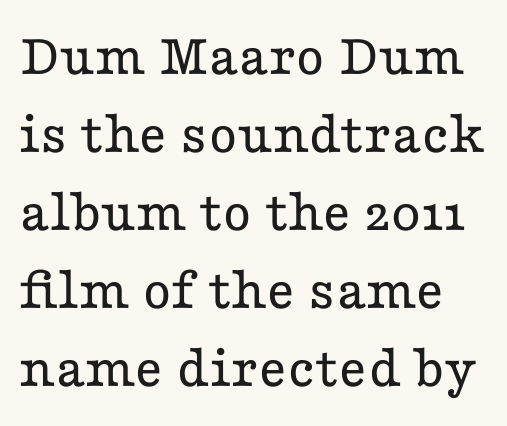
The image shows 61 px regular-weight, wide serif type, upright; set normal line spacing (1.28x), normal letter spacing, not underlined; low stroke contrast and a medium x-height.
